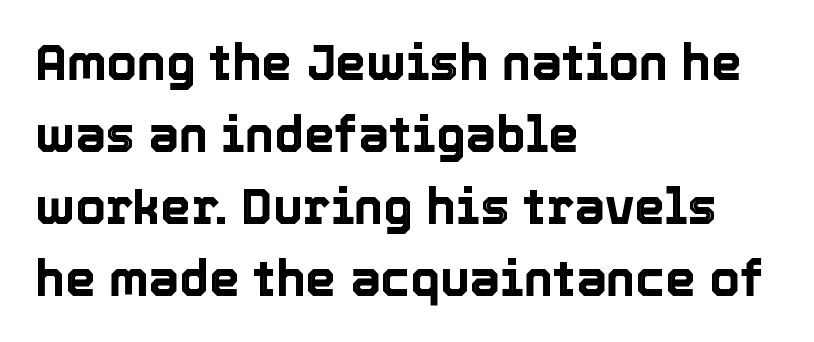
{"italic": "no", "width": "normal", "x_height": "medium", "monospaced": "no", "underline": "no", "align": "left", "line_spacing": "normal", "line_spacing_ratio": 1.47, "letter_spacing": "normal", "letter_spacing_em": 0.0, "glyph_px": 49}
